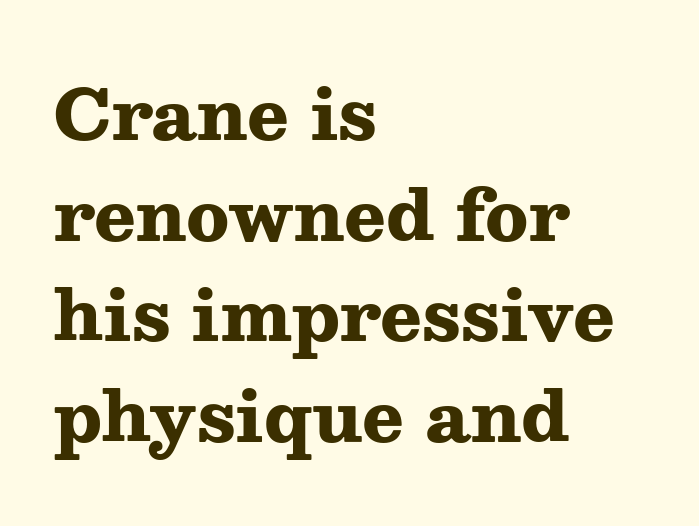
{"serif": "yes", "italic": "no", "bold": "yes", "weight": "heavy", "width": "wide", "stroke_contrast": "medium", "x_height": "medium", "monospaced": "no", "underline": "no", "align": "left", "line_spacing": "normal", "line_spacing_ratio": 1.46, "letter_spacing": "normal", "letter_spacing_em": 0.0, "glyph_px": 69}
